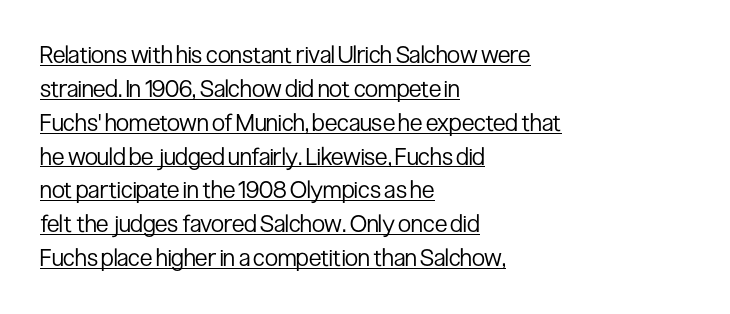
{"italic": "no", "bold": "no", "underline": "yes", "align": "left", "line_spacing": "normal", "line_spacing_ratio": 1.41, "letter_spacing": "normal", "letter_spacing_em": 0.0, "glyph_px": 24}
